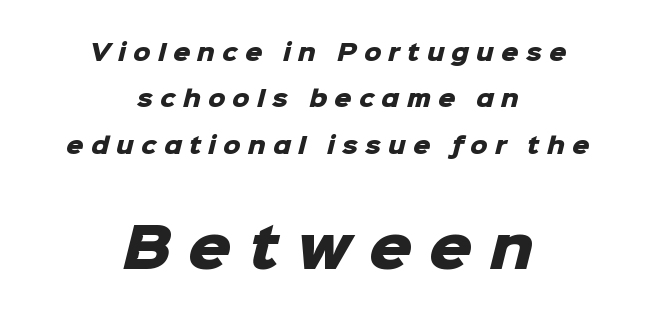
Q: Is the text bold? A: Yes.
Q: Is the typeface a serif or a sans-serif typeface? A: Sans-serif.
Q: Is the text underlined? A: No.
Q: How is the paragraph aligned? A: Centered.
Q: Is the spacing between letters normal or unusually wide? A: Unusually wide.
Q: Is the spacing between lines tight, normal or loose? A: Loose.
Q: Which block of text is set in a larger size, the first (top) or the second (bottom)? A: The second (bottom) one.
Q: Width (condensed, normal, or wide)? A: Normal.
Q: Stroke contrast? A: Low.
Q: x-height? A: Medium.
Q: Monospaced? A: No.
